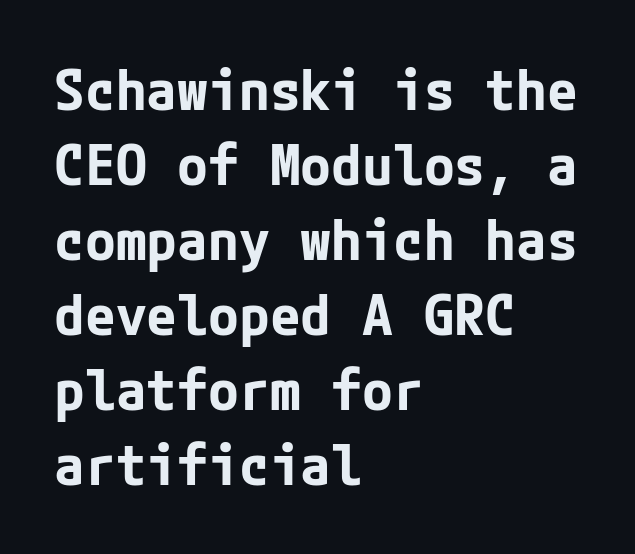
{"serif": "no", "italic": "no", "bold": "yes", "weight": "bold", "width": "normal", "stroke_contrast": "low", "x_height": "medium", "underline": "no", "align": "left", "line_spacing": "normal", "line_spacing_ratio": 1.34, "letter_spacing": "normal", "letter_spacing_em": 0.0, "glyph_px": 56}
